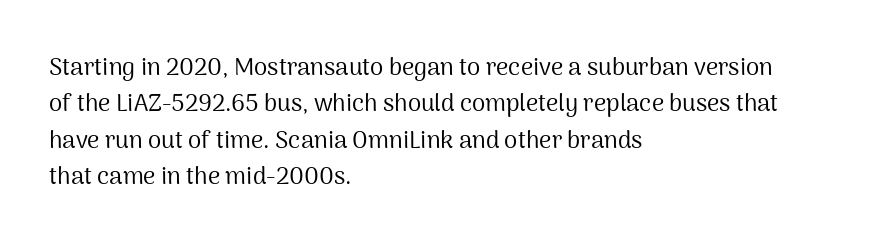
The image shows 24 px text type, upright; set left-aligned, normal line spacing (1.52x), normal letter spacing, not underlined.
